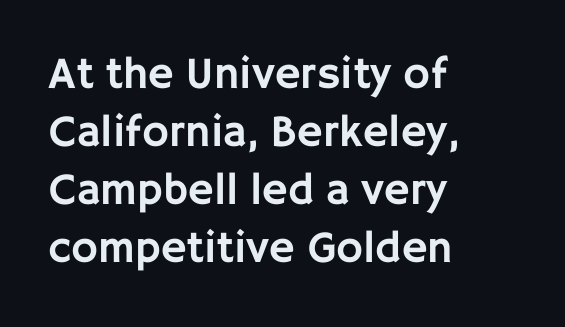
There is no visible air inserted between adjacent glyphs. The letters stand upright; this is a roman face. Is this a fixed-width face? No — the glyphs have proportional, varying widths. In terms of leading, this rendering sits right in the middle. Each line starts at the same left margin while the right side varies. Honestly, there is no underline to notice here at all.
